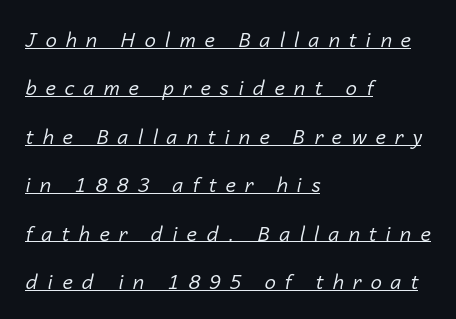
{"italic": "yes", "lean": "right", "slant_degrees": 14, "bold": "no", "underline": "yes", "align": "left", "line_spacing": "loose", "line_spacing_ratio": 2.42, "letter_spacing": "wide", "letter_spacing_em": 0.46, "glyph_px": 20}
